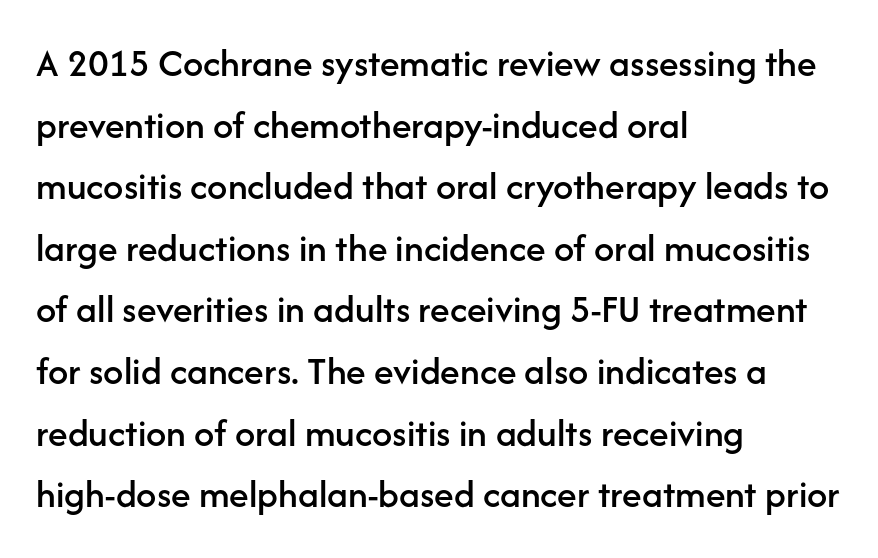
The image shows 40 px sans-serif type, upright; set left-aligned, normal line spacing (1.54x), normal letter spacing, not underlined; low stroke contrast and a medium x-height.
